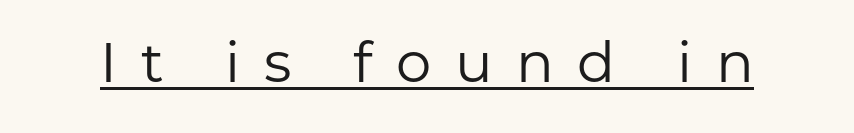
The image shows 56 px regular-weight sans-serif type, upright; set unusually wide letter spacing (+0.42 em), underlined; low stroke contrast and a medium x-height.
